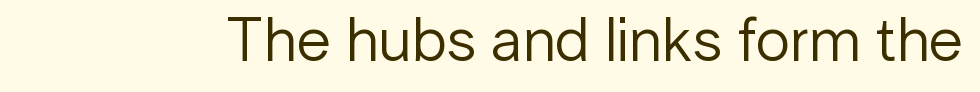
{"serif": "no", "italic": "no", "bold": "no", "weight": "regular", "width": "normal", "stroke_contrast": "low", "x_height": "medium", "monospaced": "no", "underline": "no", "letter_spacing": "normal", "letter_spacing_em": 0.0, "glyph_px": 62}
